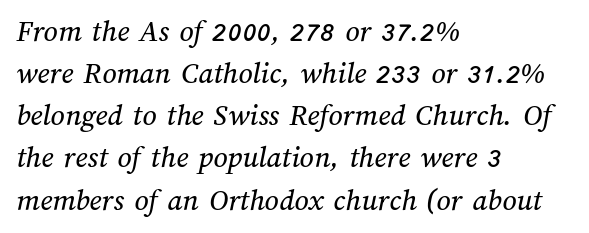
Q: Is the text underlined? A: No.
Q: How is the paragraph aligned? A: Left-aligned.
Q: Is the spacing between letters normal or unusually wide? A: Normal.
Q: Is the spacing between lines tight, normal or loose? A: Normal.
Q: Width (condensed, normal, or wide)? A: Normal.
Q: Stroke contrast? A: Medium.
Q: x-height? A: Medium.
Q: Monospaced? A: No.
